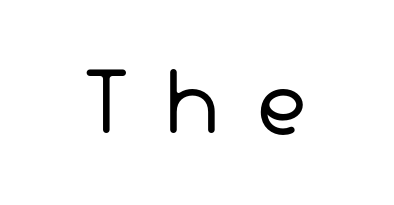
Look at the bottom of the vertical strokes: they stop flat, with no serifs. This sample has the flowing, uneven cadence of proportional lettering. There is plenty of visible air inserted between adjacent glyphs. Each stroke keeps to a modest, everyday thickness or less. Underlining? Definitely not there.
